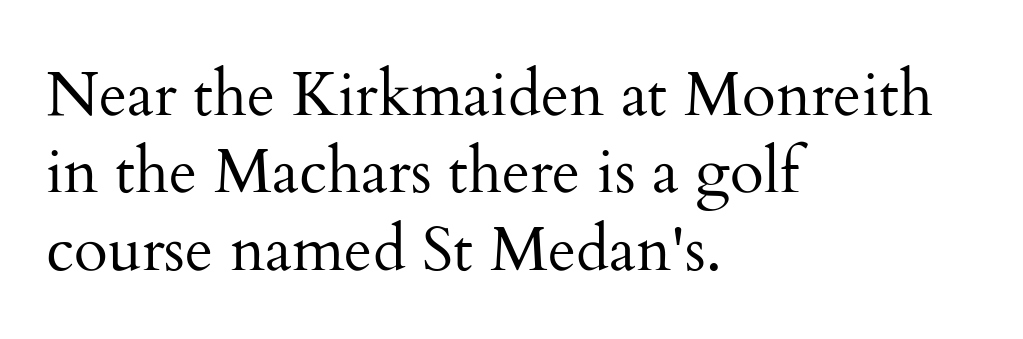
A typesetter would label this face a serif. The rendering anchors every line to the left-hand side. In terms of posture, this sample is upright. Each row of text sits above clean, open space. Spacing verdict: proportional, widths tailored to each character.
